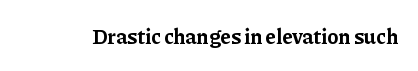
The image shows 21 px bold type, upright; set normal letter spacing, not underlined.
